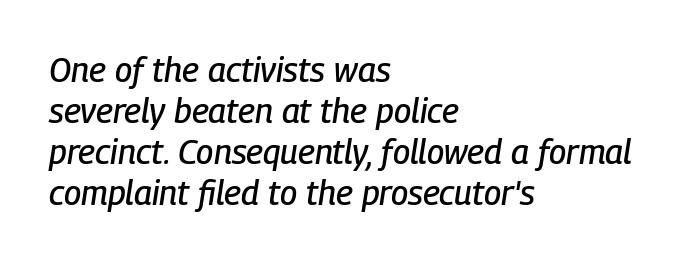
Q: Is the text italic (slanted)? A: Yes, it leans right by about 9 degrees.
Q: Is the text underlined? A: No.
Q: How is the paragraph aligned? A: Left-aligned.
Q: Is the spacing between letters normal or unusually wide? A: Normal.
Q: Width (condensed, normal, or wide)? A: Condensed.
Q: Stroke contrast? A: Low.
Q: x-height? A: Medium.
Q: Monospaced? A: No.
